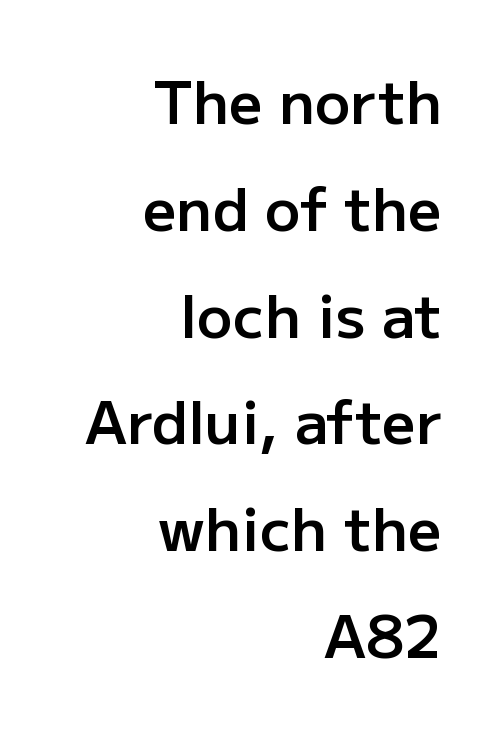
{"serif": "no", "italic": "no", "bold": "semi", "weight": "semibold", "width": "normal", "stroke_contrast": "low", "x_height": "medium", "monospaced": "no", "underline": "no", "align": "right", "line_spacing_ratio": 1.81, "letter_spacing": "normal", "letter_spacing_em": 0.0, "glyph_px": 59}
